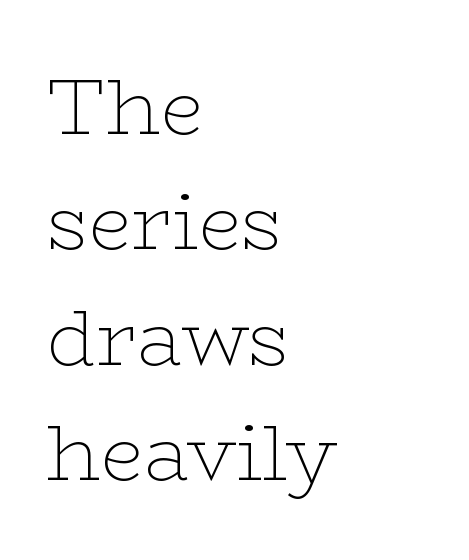
Quick note: interline space is typical. Spacing verdict: proportional, widths tailored to each character. Every character sits straight up, as roman type does. Caption: standard tracking, unaltered. This is serif lettering, the kind often seen in printed books.
